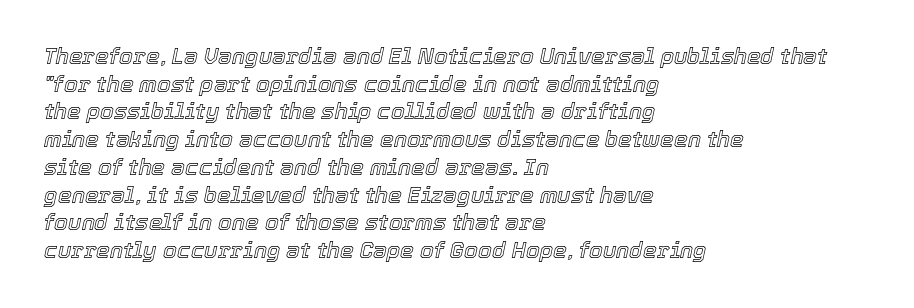
The image shows 22 px text type, italic (leaning right); set left-aligned, normal line spacing (1.26x), normal letter spacing, not underlined.
